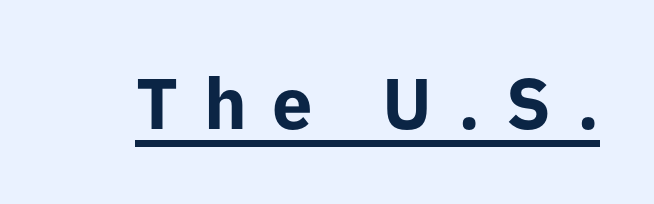
{"serif": "no", "italic": "no", "bold": "yes", "weight": "bold", "width": "normal", "stroke_contrast": "low", "x_height": "medium", "monospaced": "no", "underline": "yes", "letter_spacing": "wide", "letter_spacing_em": 0.36, "glyph_px": 72}
